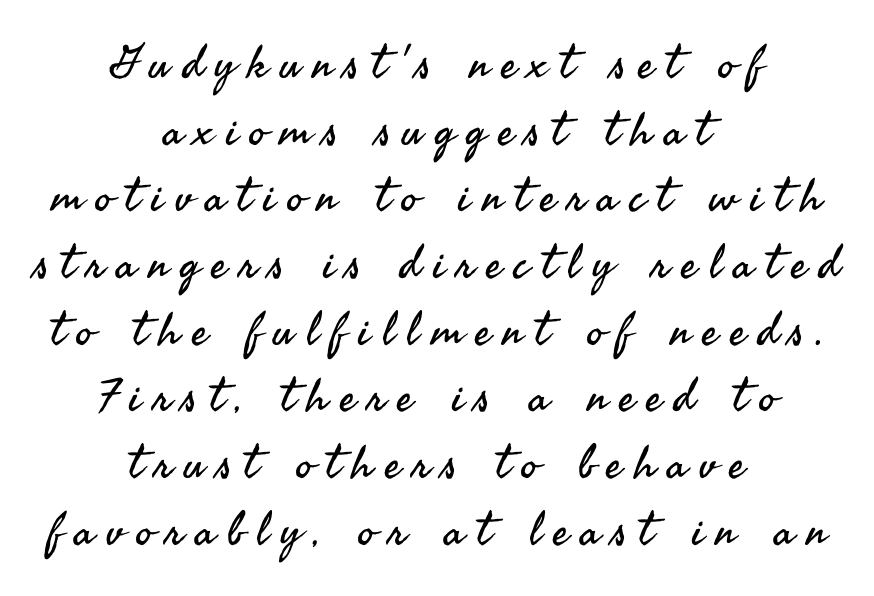
The image shows 46 px regular-weight sans-serif type; set centered, normal line spacing (1.45x), unusually wide letter spacing (+0.27 em), not underlined; medium stroke contrast and a small x-height.
